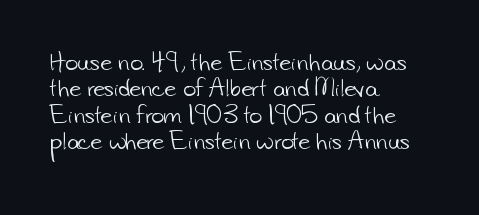
Q: Is the text bold? A: No.
Q: Is the text underlined? A: No.
Q: How is the paragraph aligned? A: Left-aligned.
Q: Is the spacing between letters normal or unusually wide? A: Normal.
